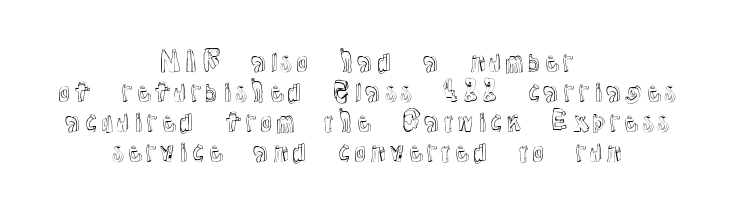
{"italic": "no", "underline": "no", "align": "center", "line_spacing": "tight", "line_spacing_ratio": 1.11, "letter_spacing": "normal", "letter_spacing_em": 0.0, "glyph_px": 27}
